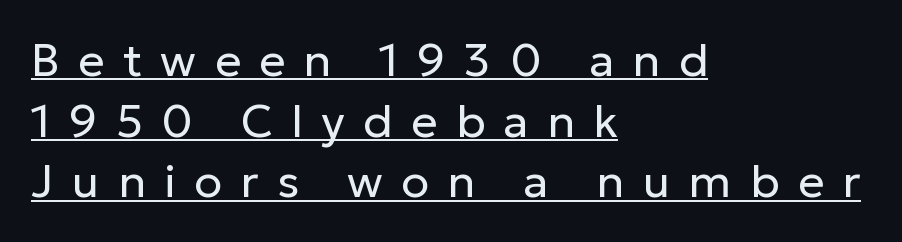
The image shows 46 px regular-weight sans-serif type, upright; set left-aligned, normal line spacing (1.32x), unusually wide letter spacing (+0.4 em), underlined; low stroke contrast and a medium x-height.
